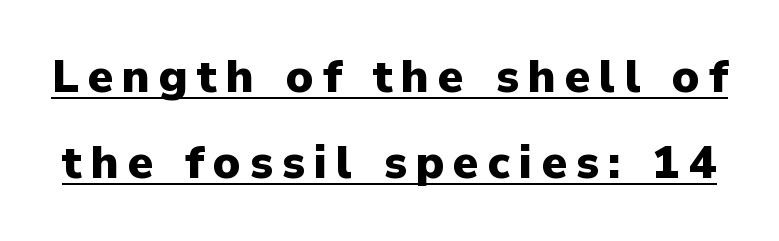
You'd pick this weight for a headline — it's a proper bold. The letters advance in unequal steps, a hallmark of proportional type. The lettering stays uniformly vertical, giving the passage a roman look. Beneath each row of characters lies a ruled line.
